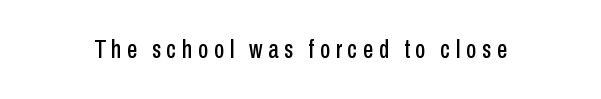
If you drew a line through each stem, it would be perfectly vertical. Inter-character spacing is expanded well beyond the font's built-in metrics. Each row of text sits above clean, open space.
